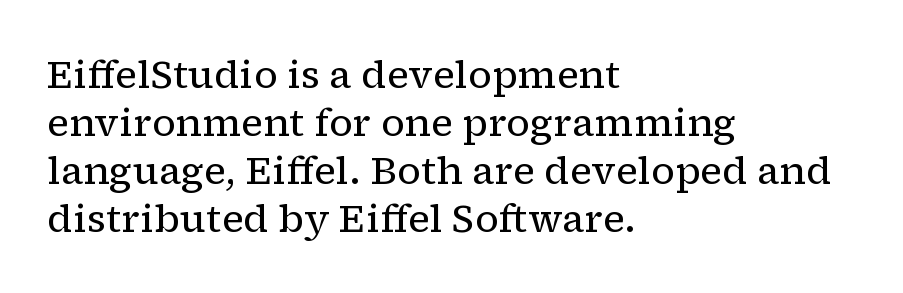
The image shows 39 px regular-weight serif type, upright; set left-aligned, line spacing 1.23x, normal letter spacing, not underlined; low stroke contrast and a medium x-height.
